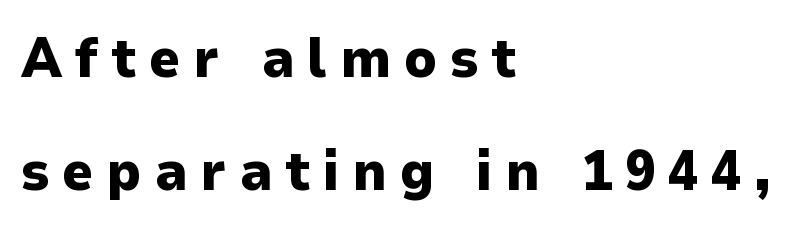
{"serif": "no", "italic": "no", "bold": "yes", "weight": "heavy", "width": "normal", "stroke_contrast": "low", "x_height": "medium", "monospaced": "no", "underline": "no", "align": "left", "line_spacing": "loose", "line_spacing_ratio": 2.05, "letter_spacing": "wide", "letter_spacing_em": 0.23, "glyph_px": 55}
